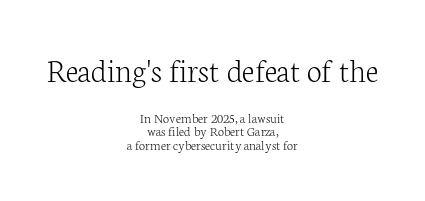
Q: Is the text bold? A: No.
Q: Is the text italic (slanted)? A: No, it is upright.
Q: Is the typeface a serif or a sans-serif typeface? A: Serif.
Q: Is the text underlined? A: No.
Q: How is the paragraph aligned? A: Centered.
Q: Is the spacing between letters normal or unusually wide? A: Normal.
Q: Is the spacing between lines tight, normal or loose? A: Tight.
Q: Which block of text is set in a larger size, the first (top) or the second (bottom)? A: The first (top) one.
Q: Width (condensed, normal, or wide)? A: Normal.
Q: Stroke contrast? A: Low.
Q: x-height? A: Medium.
Q: Monospaced? A: No.
